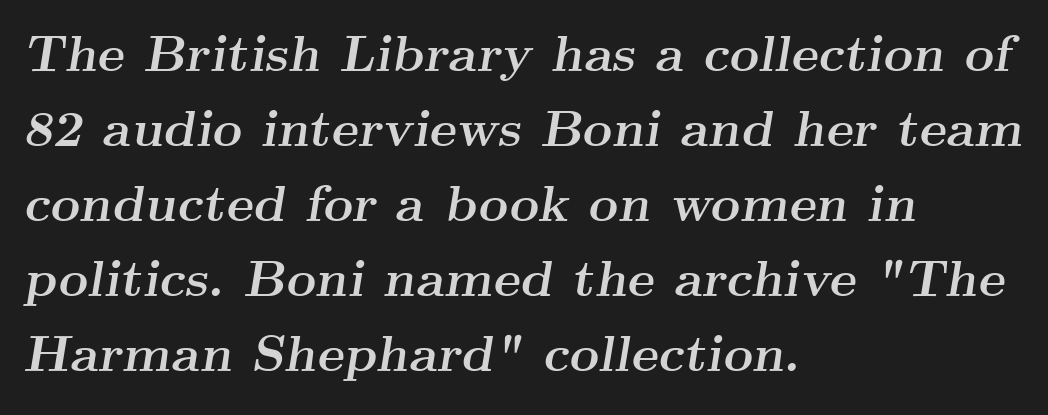
{"serif": "yes", "italic": "yes", "lean": "right", "slant_degrees": 9, "bold": "yes", "weight": "semibold", "width": "wide", "stroke_contrast": "medium", "x_height": "small", "monospaced": "no", "underline": "no", "align": "left", "line_spacing": "normal", "line_spacing_ratio": 1.47, "letter_spacing": "normal", "letter_spacing_em": 0.0, "glyph_px": 51}
